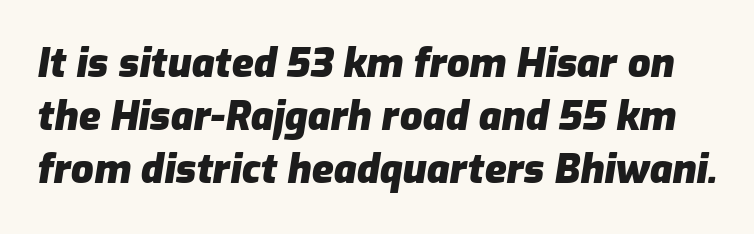
Q: Is the text bold? A: Yes.
Q: Is the text italic (slanted)? A: Yes, it leans right by about 9 degrees.
Q: Is the text underlined? A: No.
Q: Is the spacing between letters normal or unusually wide? A: Normal.
Q: Is the spacing between lines tight, normal or loose? A: Normal.
Q: Width (condensed, normal, or wide)? A: Normal.
Q: Stroke contrast? A: Low.
Q: x-height? A: Medium.
Q: Monospaced? A: No.
